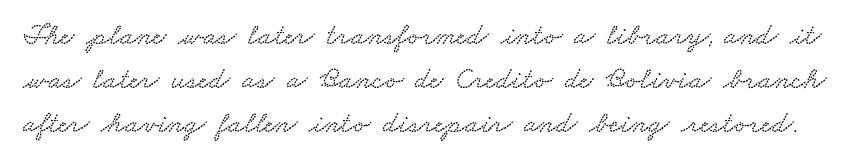
Compared with typical body copy, the letter spacing here is the same. Regular leading. Any mark beneath the type? The region is blank. Each letter keeps its own natural width here, so spacing adapts to shape.
